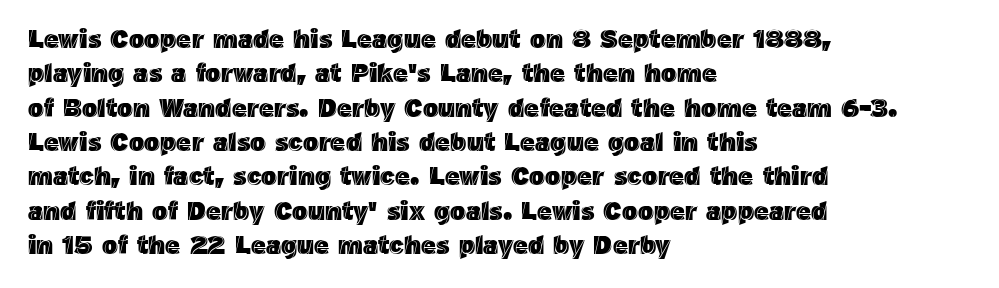
Q: Is the text italic (slanted)? A: No, it is upright.
Q: Is the text underlined? A: No.
Q: How is the paragraph aligned? A: Left-aligned.
Q: Is the spacing between letters normal or unusually wide? A: Normal.
Q: Is the spacing between lines tight, normal or loose? A: Normal.
